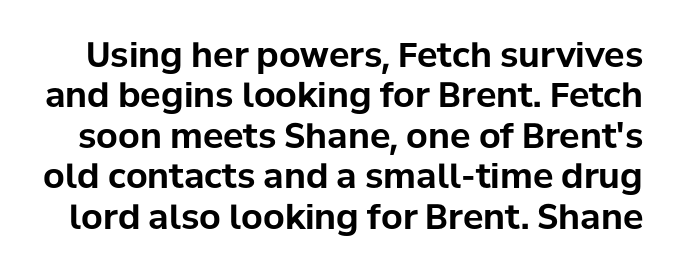
The image shows 34 px bold sans-serif type, upright; set line spacing 1.19x, normal letter spacing, not underlined; low stroke contrast and a medium x-height.
